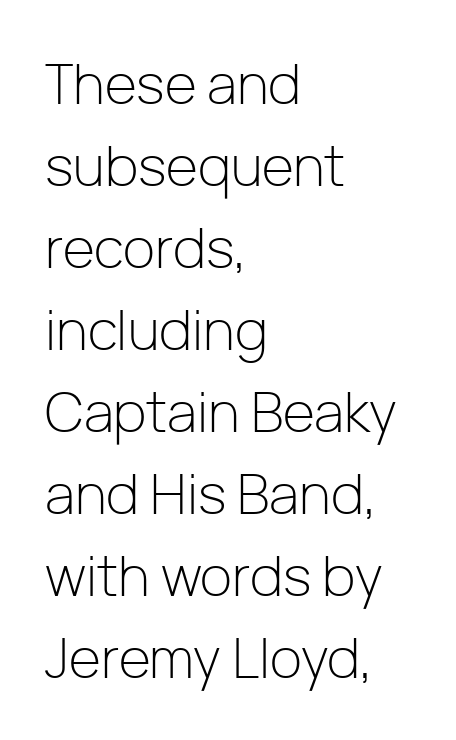
Q: Is the text bold? A: No.
Q: Is the text italic (slanted)? A: No, it is upright.
Q: Is the typeface a serif or a sans-serif typeface? A: Sans-serif.
Q: Is the text underlined? A: No.
Q: How is the paragraph aligned? A: Left-aligned.
Q: Is the spacing between letters normal or unusually wide? A: Normal.
Q: Is the spacing between lines tight, normal or loose? A: Normal.
Q: Width (condensed, normal, or wide)? A: Normal.
Q: Stroke contrast? A: Low.
Q: x-height? A: Medium.
Q: Monospaced? A: No.
